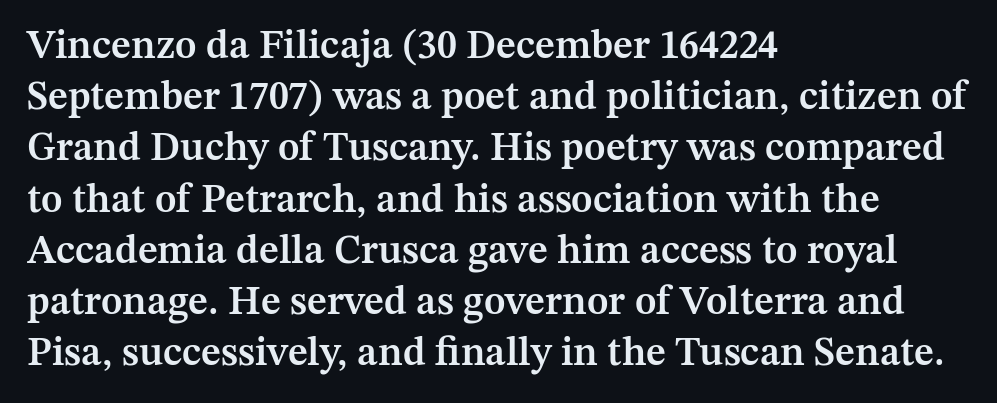
The image shows 40 px semibold serif type, upright; set left-aligned, normal line spacing (1.28x), normal letter spacing, not underlined; medium stroke contrast and a medium x-height.
